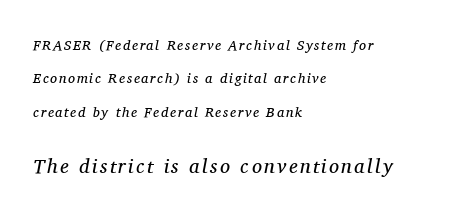
The image shows 20 px text type, italic (leaning right); set left-aligned, loose line spacing (2.39x), not underlined; the second (bottom) block is 1.43x larger.
